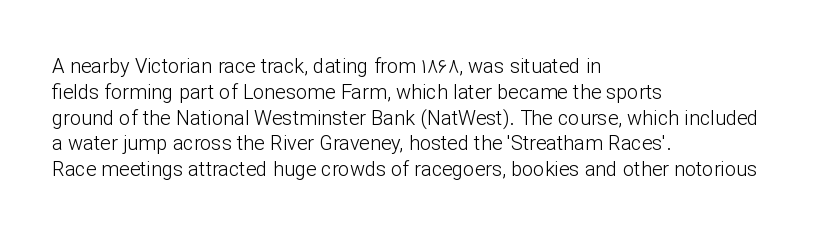
The image shows 20 px text type, upright; set left-aligned, normal line spacing (1.29x), normal letter spacing, not underlined.
